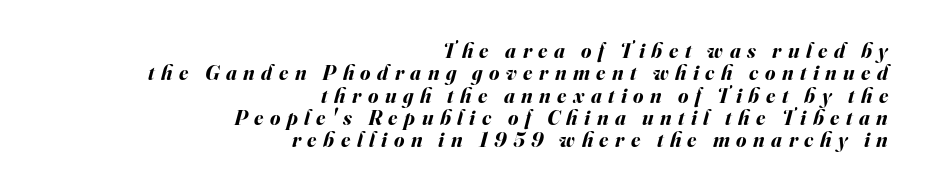
The image shows 21 px bold type, italic (leaning right); set right-aligned, tight line spacing (1.06x), unusually wide letter spacing (+0.31 em), not underlined.
